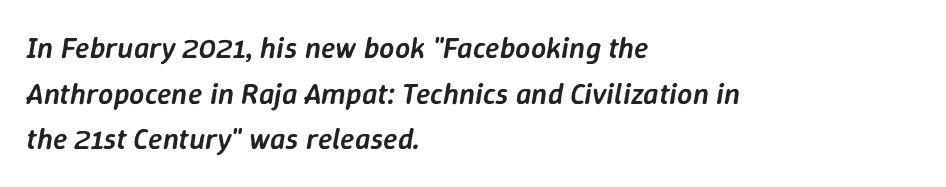
The image shows 30 px semibold type, italic (leaning right); set left-aligned, normal line spacing (1.52x), normal letter spacing, not underlined; low stroke contrast and a medium x-height.
